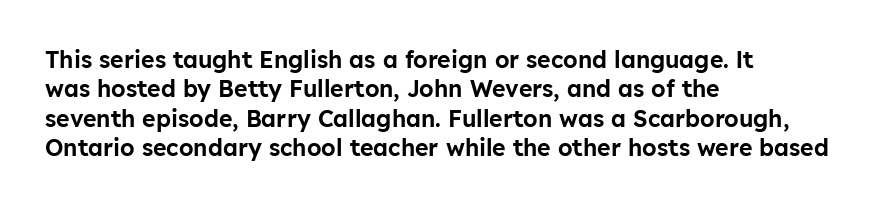
Q: Is the text italic (slanted)? A: No, it is upright.
Q: Is the text underlined? A: No.
Q: How is the paragraph aligned? A: Left-aligned.
Q: Is the spacing between letters normal or unusually wide? A: Normal.
Q: Is the spacing between lines tight, normal or loose? A: Normal.
